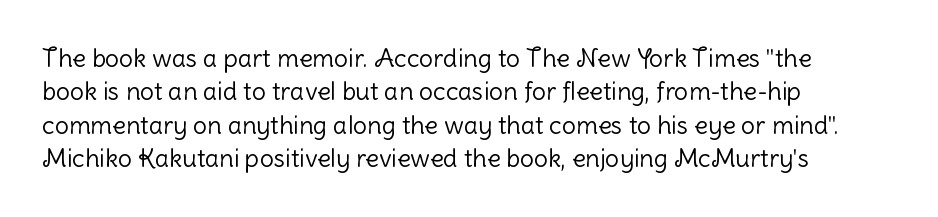
Notice how the stems are strictly vertical — no italics here. Clear beneath every line of the passage. Compared with typical paragraphs, the rows here are spaced about the same. The letters look calm and open, with moderate or lighter stems. Spacing between characters is what you'd get straight out of the box.
